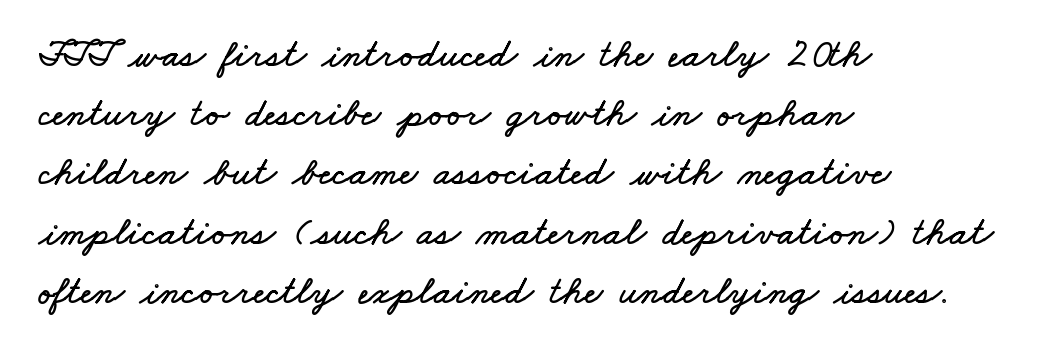
The image shows 40 px wide type; set left-aligned, normal line spacing (1.48x), normal letter spacing, not underlined; low stroke contrast and a small x-height.
